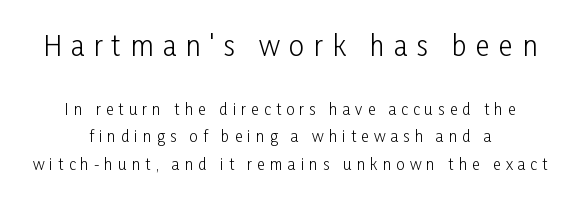
The image shows 27 px text type, upright; set centered, line spacing 1.85x, unusually wide letter spacing (+0.34 em), not underlined; the first (top) block is 1.8x larger.
